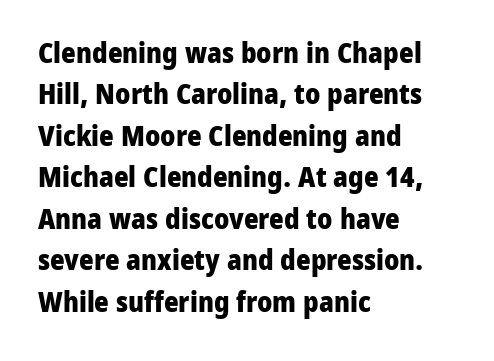
Q: Is the text bold? A: Yes.
Q: Is the text italic (slanted)? A: No, it is upright.
Q: Is the typeface a serif or a sans-serif typeface? A: Sans-serif.
Q: Is the text underlined? A: No.
Q: How is the paragraph aligned? A: Left-aligned.
Q: Is the spacing between letters normal or unusually wide? A: Normal.
Q: Is the spacing between lines tight, normal or loose? A: Normal.
Q: Width (condensed, normal, or wide)? A: Normal.
Q: Stroke contrast? A: Low.
Q: x-height? A: Medium.
Q: Monospaced? A: No.
